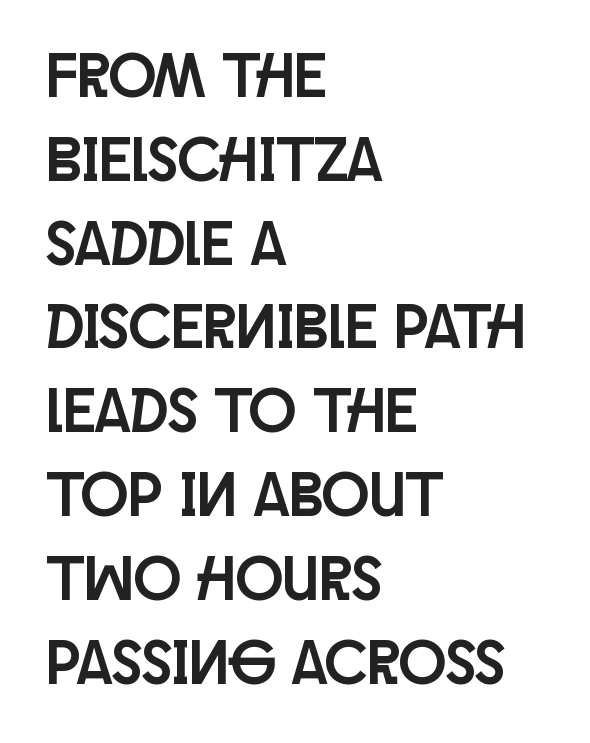
Q: Is the text italic (slanted)? A: No, it is upright.
Q: Is the typeface a serif or a sans-serif typeface? A: Sans-serif.
Q: Is the text underlined? A: No.
Q: How is the paragraph aligned? A: Left-aligned.
Q: Is the spacing between letters normal or unusually wide? A: Normal.
Q: Is the spacing between lines tight, normal or loose? A: Normal.
Q: Width (condensed, normal, or wide)? A: Condensed.
Q: Stroke contrast? A: Low.
Q: x-height? A: Large.
Q: Monospaced? A: No.
